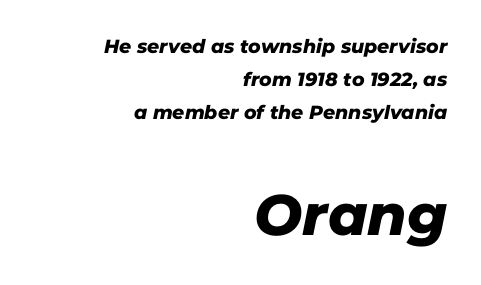
Q: Is the typeface a serif or a sans-serif typeface? A: Sans-serif.
Q: Is the text underlined? A: No.
Q: How is the paragraph aligned? A: Right-aligned.
Q: Is the spacing between letters normal or unusually wide? A: Normal.
Q: Which block of text is set in a larger size, the first (top) or the second (bottom)? A: The second (bottom) one.
Q: Width (condensed, normal, or wide)? A: Normal.
Q: Stroke contrast? A: Low.
Q: x-height? A: Medium.
Q: Monospaced? A: No.
